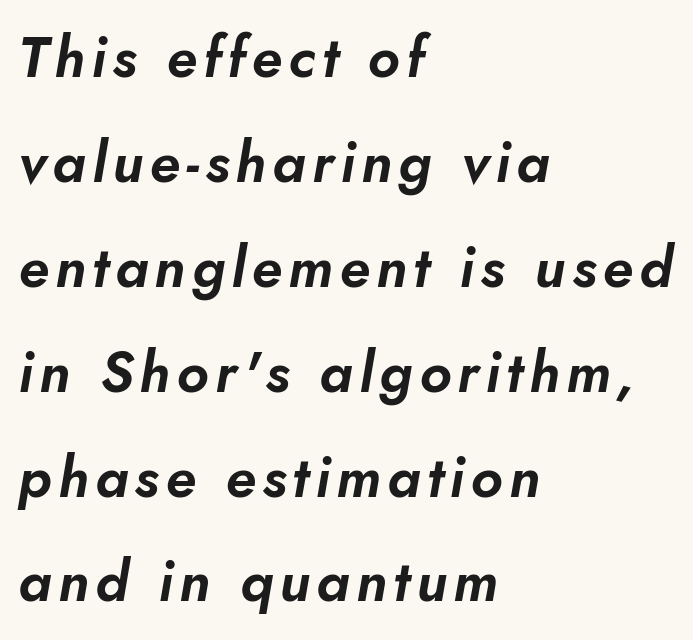
Q: Is the text italic (slanted)? A: Yes, it leans right by about 10 degrees.
Q: Is the text underlined? A: No.
Q: How is the paragraph aligned? A: Left-aligned.
Q: Width (condensed, normal, or wide)? A: Normal.
Q: Stroke contrast? A: Low.
Q: x-height? A: Small.
Q: Monospaced? A: No.
